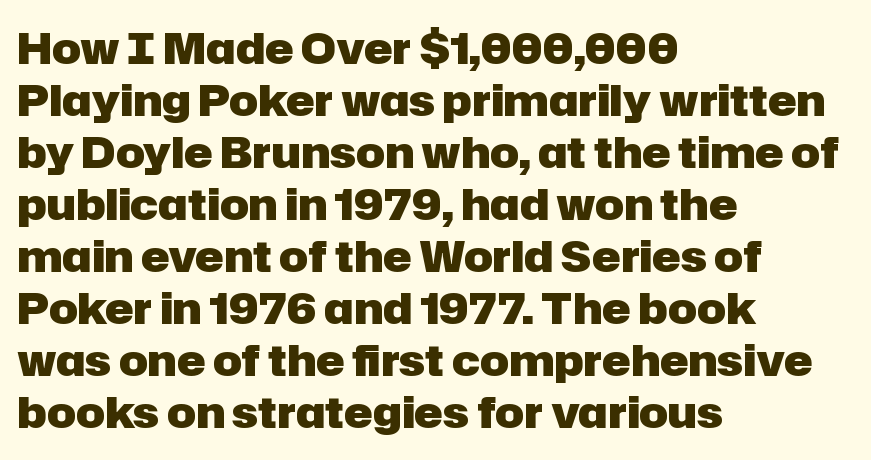
Q: Is the text bold? A: Yes.
Q: Is the text italic (slanted)? A: No, it is upright.
Q: Is the typeface a serif or a sans-serif typeface? A: Sans-serif.
Q: Is the text underlined? A: No.
Q: How is the paragraph aligned? A: Left-aligned.
Q: Is the spacing between letters normal or unusually wide? A: Normal.
Q: Width (condensed, normal, or wide)? A: Normal.
Q: Stroke contrast? A: Low.
Q: x-height? A: Medium.
Q: Monospaced? A: No.
